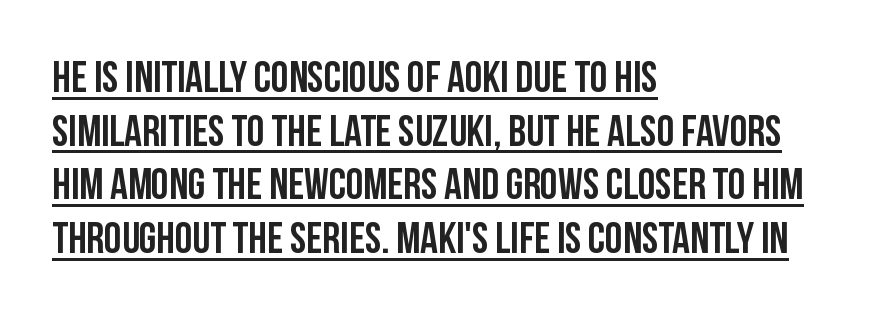
The image shows 44 px condensed sans-serif type, upright; set left-aligned, line spacing 1.22x, normal letter spacing, underlined; low stroke contrast and a large x-height.
